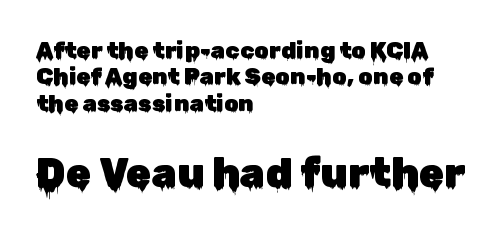
Q: Is the text italic (slanted)? A: No, it is upright.
Q: Is the typeface a serif or a sans-serif typeface? A: Sans-serif.
Q: Is the text underlined? A: No.
Q: How is the paragraph aligned? A: Left-aligned.
Q: Is the spacing between letters normal or unusually wide? A: Normal.
Q: Is the spacing between lines tight, normal or loose? A: Tight.
Q: Which block of text is set in a larger size, the first (top) or the second (bottom)? A: The second (bottom) one.
Q: Width (condensed, normal, or wide)? A: Normal.
Q: Stroke contrast? A: Low.
Q: x-height? A: Medium.
Q: Monospaced? A: No.
